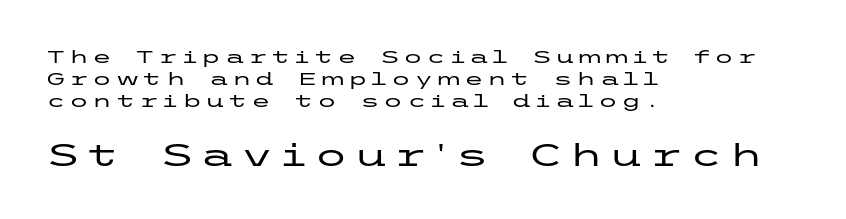
Left-aligned paragraph, ragged on the right. If you squint, the bottom block still reads clearly — it's the larger of the two. A clean baseline with only descenders dipping below it. Vertical strokes here are truly vertical. Observe the absence of serifs on each vertical stroke in this sample.
